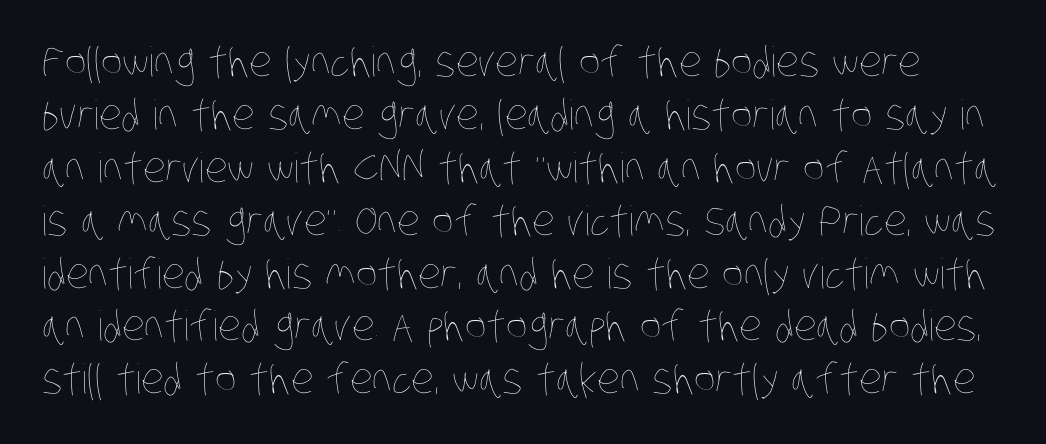
Character widths vary here, with narrow letters taking less room than wide ones. Line spacing here is normal. The line texture is even and compact thanks to regular tracking. Type without underlining.
